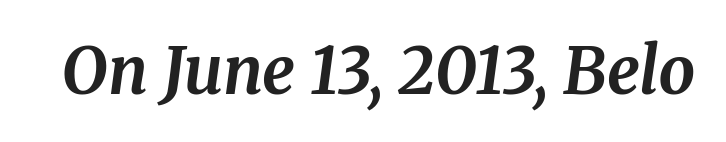
The image shows 65 px bold serif type, italic (leaning right); set normal letter spacing, not underlined; medium stroke contrast and a medium x-height.
